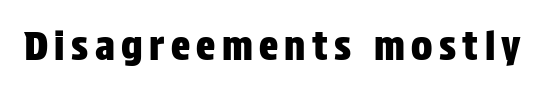
The image shows 40 px condensed sans-serif type, upright; set not underlined; low stroke contrast and a large x-height.
